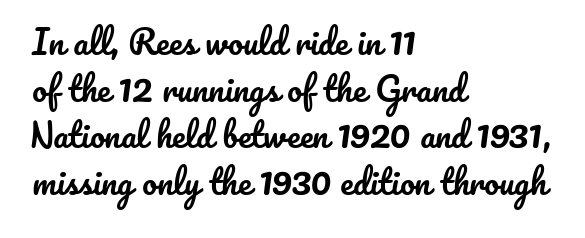
{"width": "normal", "stroke_contrast": "low", "x_height": "small", "monospaced": "no", "underline": "no", "align": "left", "line_spacing": "normal", "line_spacing_ratio": 1.41, "letter_spacing": "normal", "letter_spacing_em": 0.0, "glyph_px": 33}
